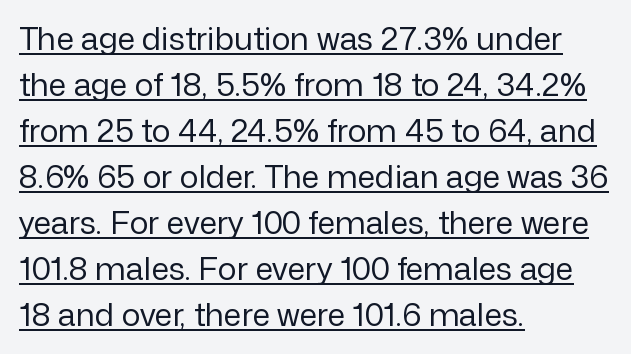
Q: Is the text bold? A: No.
Q: Is the text italic (slanted)? A: No, it is upright.
Q: Is the typeface a serif or a sans-serif typeface? A: Sans-serif.
Q: Is the text underlined? A: Yes.
Q: How is the paragraph aligned? A: Left-aligned.
Q: Is the spacing between letters normal or unusually wide? A: Normal.
Q: Is the spacing between lines tight, normal or loose? A: Normal.
Q: Width (condensed, normal, or wide)? A: Normal.
Q: Stroke contrast? A: Low.
Q: x-height? A: Medium.
Q: Monospaced? A: No.
